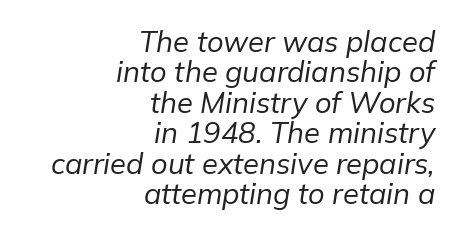
Horizontal bands of white between lines are thin slivers. No heavy texture on the line: the type isn't bold. Has an underline been added? It has not. Horizontal alignment here is rightward, an uncommon choice for prose.
